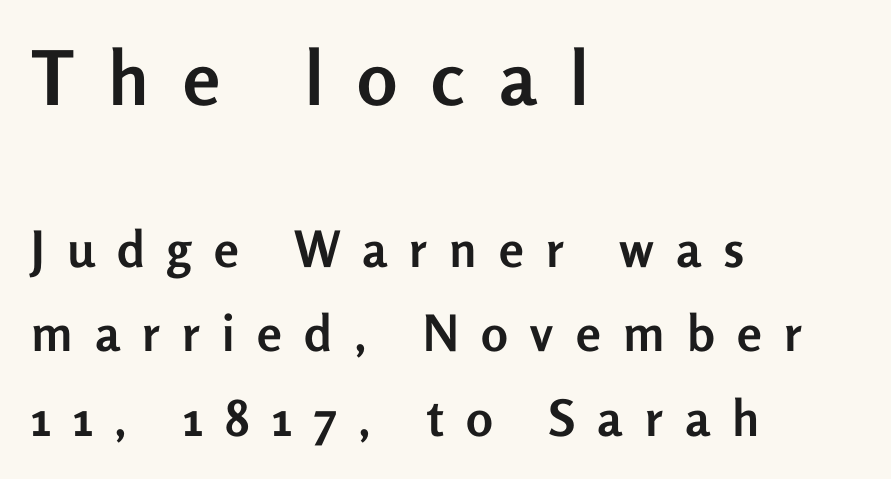
{"serif": "no", "italic": "no", "bold": "yes", "weight": "semibold", "width": "normal", "stroke_contrast": "low", "x_height": "medium", "monospaced": "no", "underline": "no", "align": "left", "line_spacing": "normal", "line_spacing_ratio": 1.69, "letter_spacing": "wide", "letter_spacing_em": 0.45, "larger_block": "first", "size_ratio": 1.5, "glyph_px": 75}
